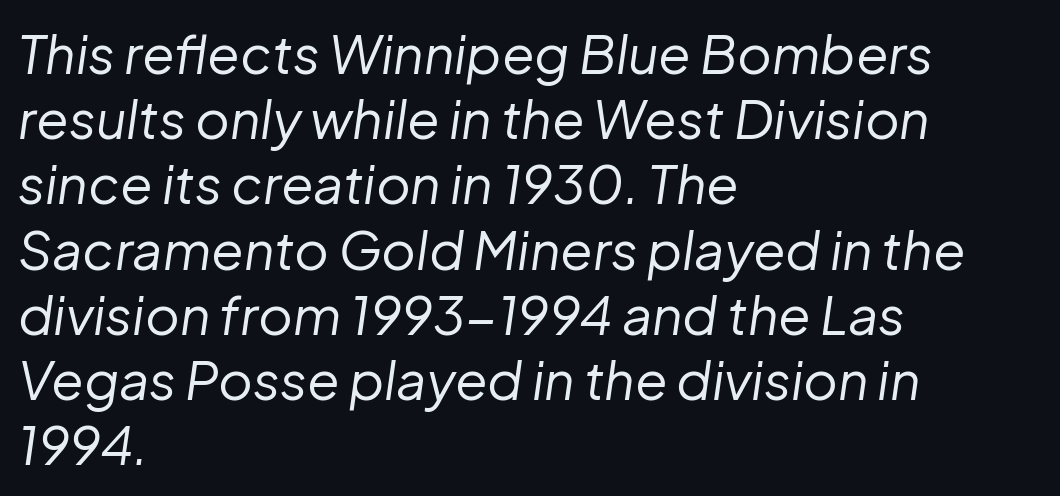
{"italic": "yes", "lean": "right", "slant_degrees": 8, "bold": "no", "weight": "regular", "width": "normal", "stroke_contrast": "low", "x_height": "medium", "monospaced": "no", "underline": "no", "align": "left", "line_spacing_ratio": 1.23, "letter_spacing": "normal", "letter_spacing_em": 0.0, "glyph_px": 53}
